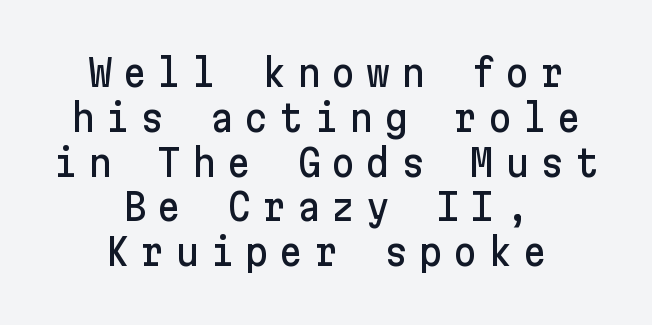
Q: Is the text italic (slanted)? A: No, it is upright.
Q: Is the typeface a serif or a sans-serif typeface? A: Sans-serif.
Q: Is the text underlined? A: No.
Q: How is the paragraph aligned? A: Centered.
Q: Is the spacing between letters normal or unusually wide? A: Unusually wide.
Q: Width (condensed, normal, or wide)? A: Normal.
Q: Stroke contrast? A: Low.
Q: x-height? A: Medium.
